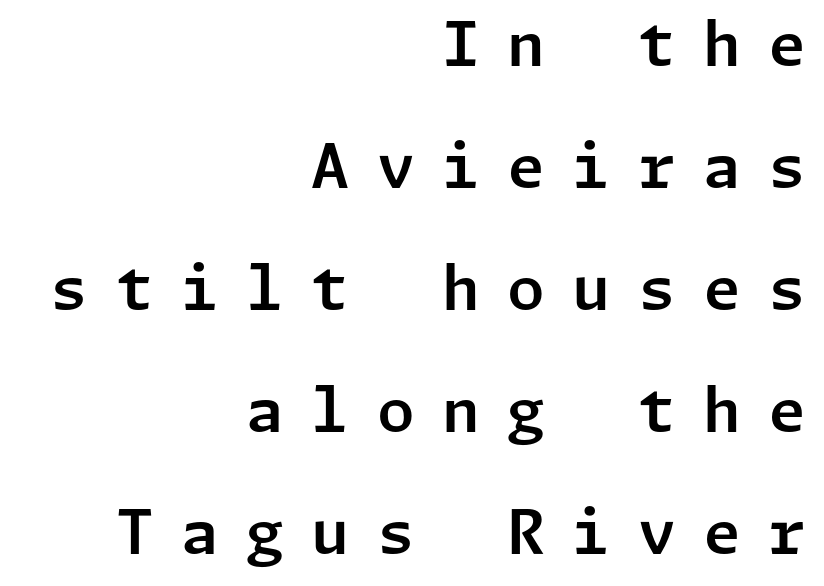
Q: Is the text italic (slanted)? A: No, it is upright.
Q: Is the typeface a serif or a sans-serif typeface? A: Sans-serif.
Q: Is the text underlined? A: No.
Q: How is the paragraph aligned? A: Right-aligned.
Q: Is the spacing between letters normal or unusually wide? A: Unusually wide.
Q: Is the spacing between lines tight, normal or loose? A: Loose.
Q: Width (condensed, normal, or wide)? A: Normal.
Q: Stroke contrast? A: Low.
Q: x-height? A: Medium.
